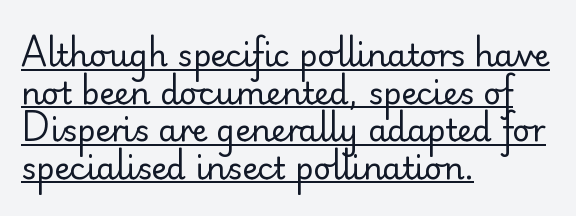
The image shows 31 px regular-weight sans-serif type, upright; set left-aligned, line spacing 1.21x, normal letter spacing, underlined; low stroke contrast and a small x-height.
